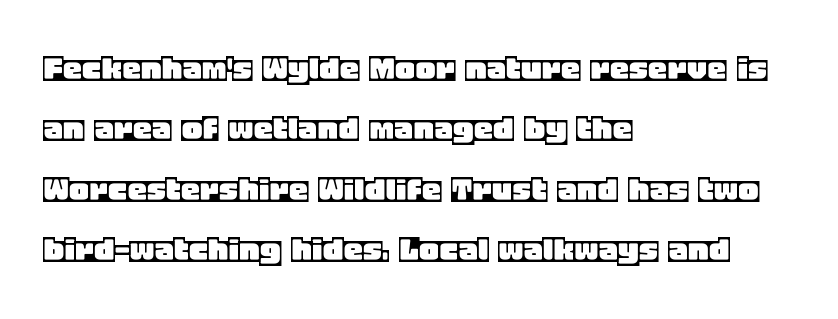
The image shows 39 px text type, upright; set left-aligned, normal line spacing (1.55x), normal letter spacing, not underlined; a large x-height.
